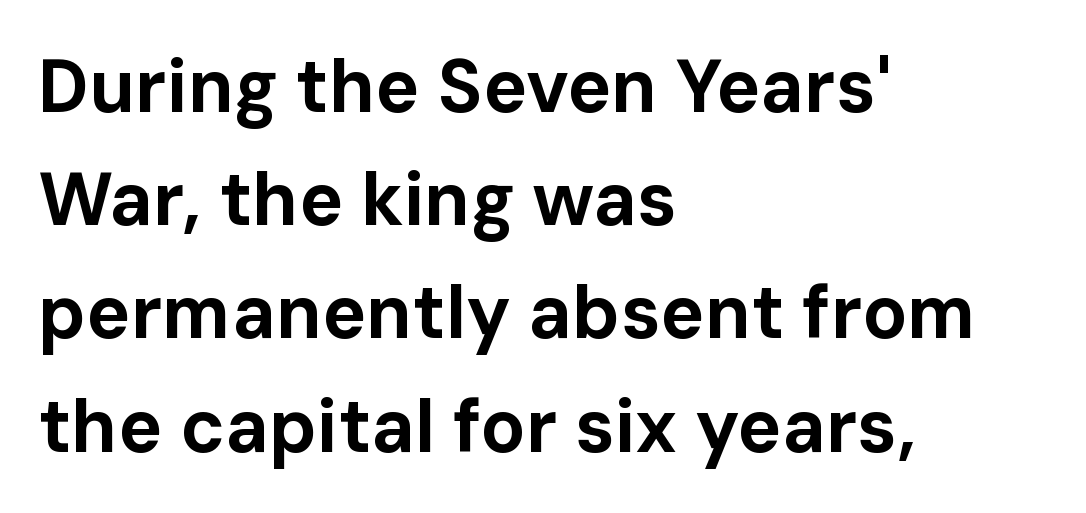
{"serif": "no", "italic": "no", "bold": "yes", "weight": "bold", "width": "normal", "stroke_contrast": "low", "x_height": "medium", "monospaced": "no", "underline": "no", "align": "left", "line_spacing": "normal", "line_spacing_ratio": 1.53, "letter_spacing": "normal", "letter_spacing_em": 0.0, "glyph_px": 74}
